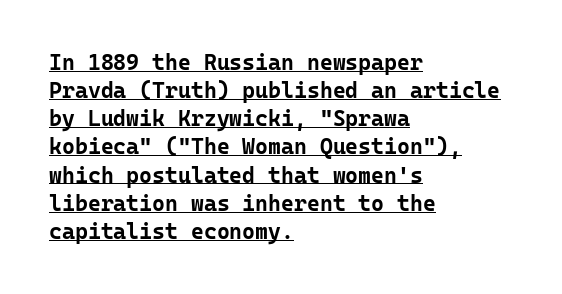
The glyphs have the mass of a bold cut. Ascenders rise straight up at ninety degrees. The letters sit at their default tracking, neither squeezed nor spread. Horizontal alignment here is leftward, the default for most running prose.
